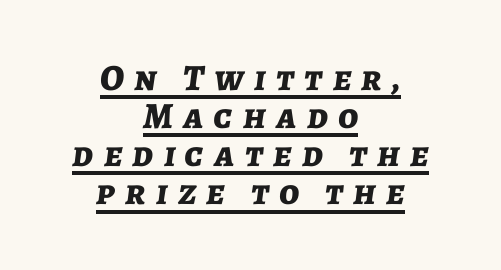
The image shows 37 px bold type, italic (leaning right); set centered, tight line spacing (1.03x), unusually wide letter spacing (+0.28 em), underlined; low stroke contrast and a medium x-height.
